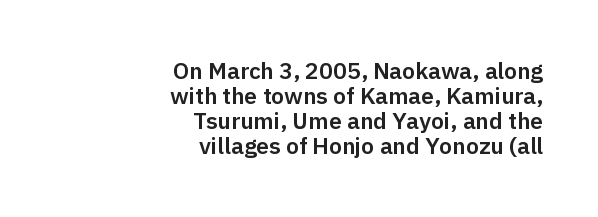
Q: Is the text italic (slanted)? A: No, it is upright.
Q: Is the text underlined? A: No.
Q: How is the paragraph aligned? A: Right-aligned.
Q: Is the spacing between letters normal or unusually wide? A: Normal.
Q: Is the spacing between lines tight, normal or loose? A: Tight.
